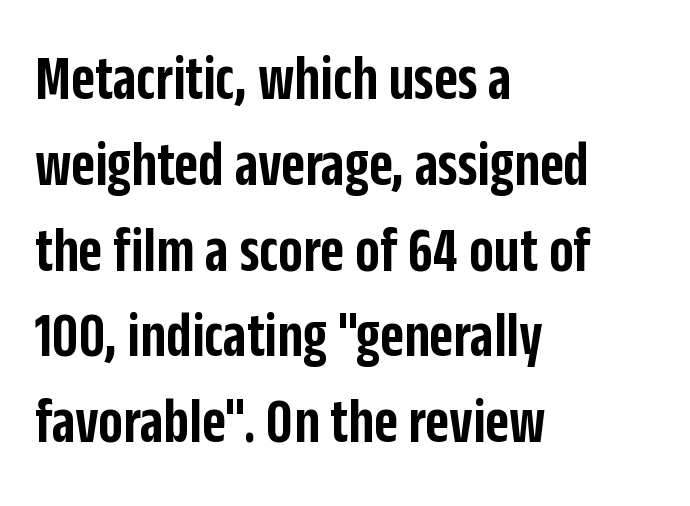
Posture: upright roman. Emphasis by weight is partial: semibold. How are the letters spaced? Ordinarily, with no added tracking. Line starts are locked; line ends wander. Grotesque or geometric, the face here clearly has no serifs.
